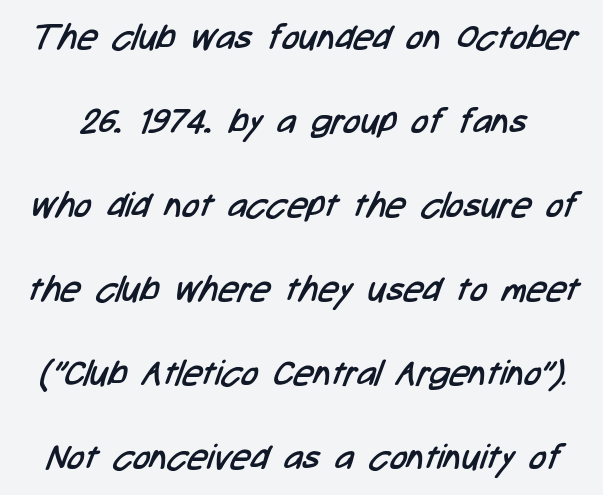
The image shows 35 px regular-weight, condensed sans-serif type; set loose line spacing (2.4x), normal letter spacing, not underlined; low stroke contrast and a medium x-height.
